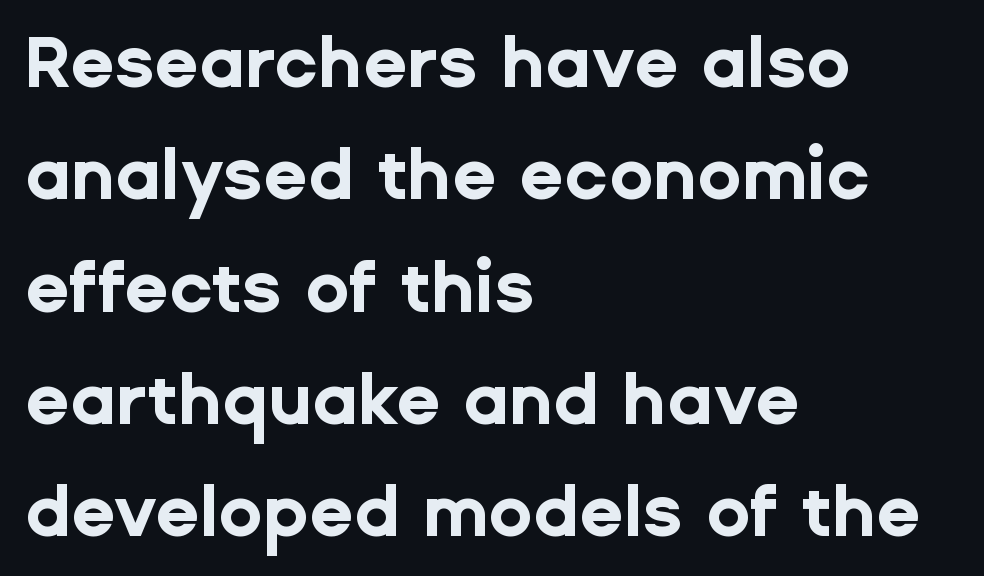
Q: Is the text bold? A: Yes.
Q: Is the text italic (slanted)? A: No, it is upright.
Q: Is the typeface a serif or a sans-serif typeface? A: Sans-serif.
Q: Is the text underlined? A: No.
Q: How is the paragraph aligned? A: Left-aligned.
Q: Is the spacing between letters normal or unusually wide? A: Normal.
Q: Is the spacing between lines tight, normal or loose? A: Normal.
Q: Width (condensed, normal, or wide)? A: Normal.
Q: Stroke contrast? A: Low.
Q: x-height? A: Medium.
Q: Monospaced? A: No.
